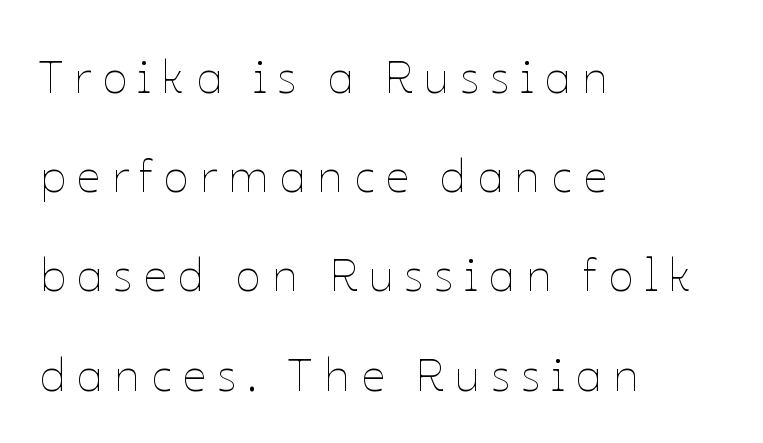
The image shows 47 px thin type, upright; set left-aligned, loose line spacing (2.11x), unusually wide letter spacing (+0.23 em), not underlined; low stroke contrast and a medium x-height.
